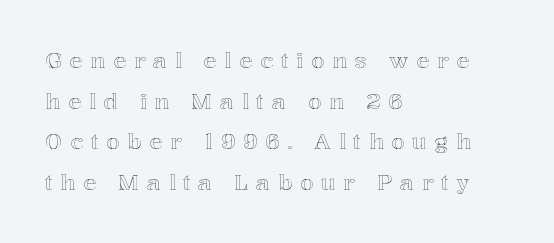
Q: Is the text italic (slanted)? A: No, it is upright.
Q: Is the text underlined? A: No.
Q: How is the paragraph aligned? A: Left-aligned.
Q: Is the spacing between letters normal or unusually wide? A: Unusually wide.
